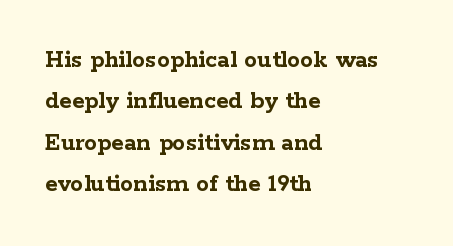
Descenders are the only things crossing below the line. Honestly, the row spacing looks completely unremarkable. The font is running at its bold setting. Inter-character spacing is left at the font's built-in metrics. Vertical strokes here are truly vertical.
